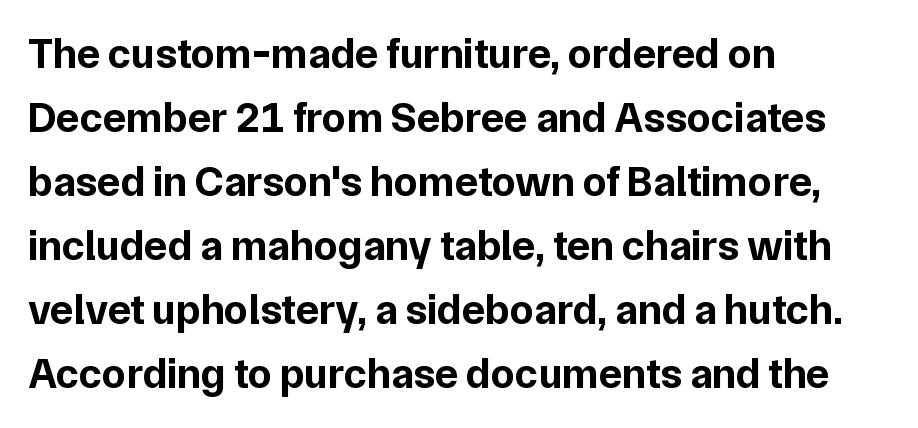
Letter spacing: default. Evenly set lines give the paragraph a standard silhouette. The face used here has the dense, thick strokes of a bold. Unlike a traditional serif, this face leaves its strokes unadorned.
